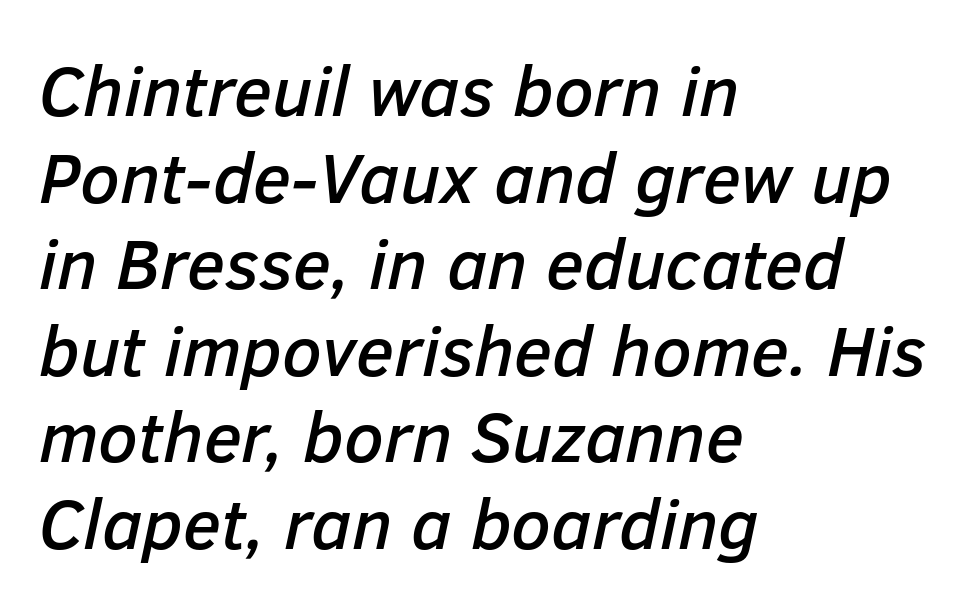
Q: Is the text italic (slanted)? A: Yes, it leans right by about 12 degrees.
Q: Is the text underlined? A: No.
Q: How is the paragraph aligned? A: Left-aligned.
Q: Is the spacing between letters normal or unusually wide? A: Normal.
Q: Width (condensed, normal, or wide)? A: Normal.
Q: Stroke contrast? A: Low.
Q: x-height? A: Medium.
Q: Monospaced? A: No.
